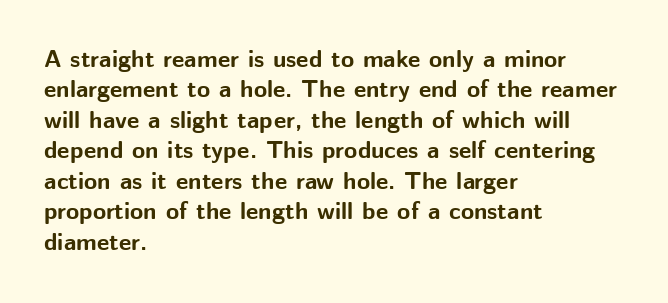
Q: Is the text bold? A: Yes.
Q: Is the text italic (slanted)? A: No, it is upright.
Q: Is the text underlined? A: No.
Q: How is the paragraph aligned? A: Left-aligned.
Q: Is the spacing between letters normal or unusually wide? A: Normal.
Q: Is the spacing between lines tight, normal or loose? A: Normal.
